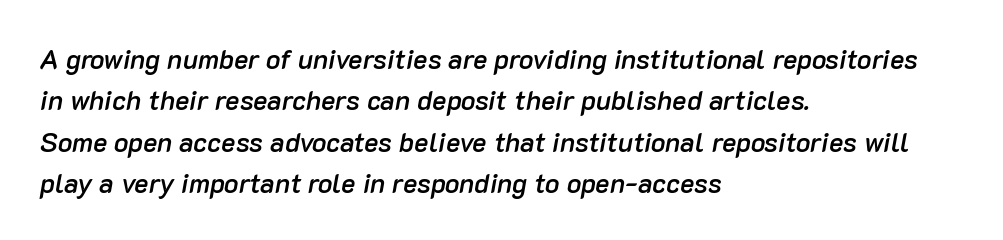
{"italic": "yes", "lean": "right", "slant_degrees": 10, "bold": "semi", "underline": "no", "align": "left", "line_spacing": "normal", "line_spacing_ratio": 1.53, "letter_spacing": "normal", "letter_spacing_em": 0.0, "glyph_px": 27}
